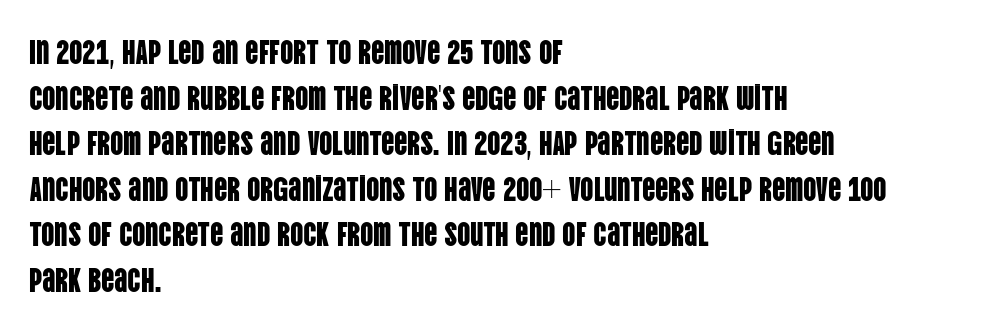
Q: Is the text italic (slanted)? A: No, it is upright.
Q: Is the typeface a serif or a sans-serif typeface? A: Sans-serif.
Q: Is the text underlined? A: No.
Q: How is the paragraph aligned? A: Left-aligned.
Q: Is the spacing between letters normal or unusually wide? A: Normal.
Q: Is the spacing between lines tight, normal or loose? A: Normal.
Q: Width (condensed, normal, or wide)? A: Condensed.
Q: Stroke contrast? A: Low.
Q: x-height? A: Large.
Q: Monospaced? A: No.
